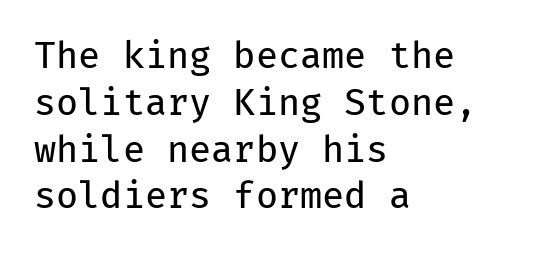
The image shows 36 px regular-weight sans-serif type, upright, monospaced; set left-aligned, normal line spacing (1.3x), normal letter spacing, not underlined; low stroke contrast and a medium x-height.
